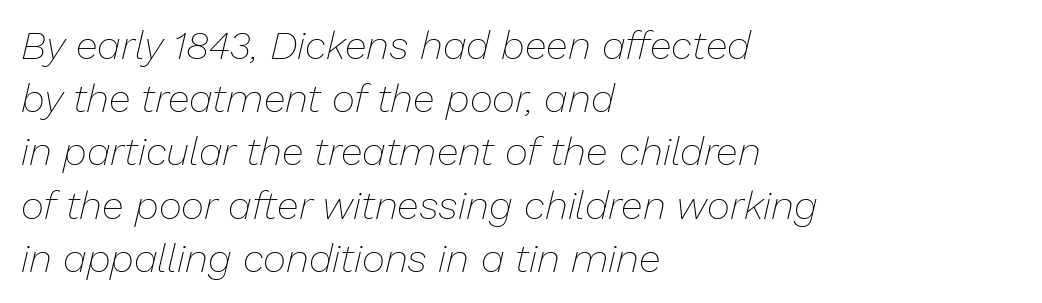
{"italic": "yes", "lean": "right", "slant_degrees": 13, "bold": "no", "weight": "thin", "width": "normal", "stroke_contrast": "low", "x_height": "medium", "monospaced": "no", "underline": "no", "align": "left", "line_spacing": "normal", "line_spacing_ratio": 1.33, "letter_spacing": "normal", "letter_spacing_em": 0.0, "glyph_px": 40}
